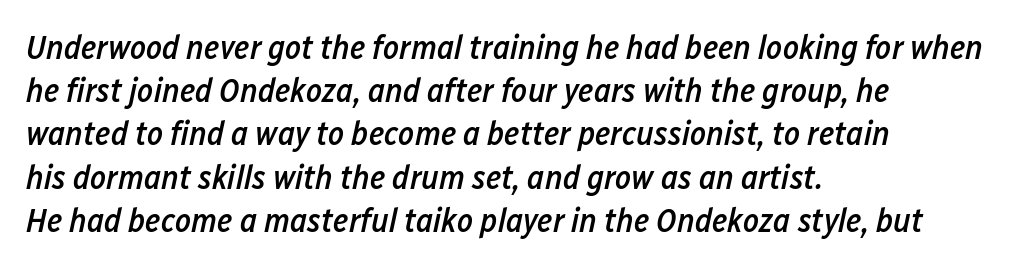
Italic? Definitely — the glyphs are oblique. Look at the stroke-to-counter ratio: somewhat heavy, a semibold. Is this a fixed-width face? No — the glyphs have proportional, varying widths. Honestly, the letter spacing is just normal — you wouldn't notice it. A bare baseline throughout the passage.
